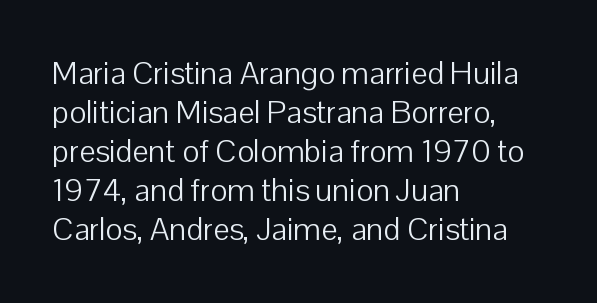
Q: Is the text bold? A: No.
Q: Is the text italic (slanted)? A: No, it is upright.
Q: Is the typeface a serif or a sans-serif typeface? A: Sans-serif.
Q: Is the text underlined? A: No.
Q: How is the paragraph aligned? A: Left-aligned.
Q: Is the spacing between letters normal or unusually wide? A: Normal.
Q: Width (condensed, normal, or wide)? A: Normal.
Q: Stroke contrast? A: Low.
Q: x-height? A: Medium.
Q: Monospaced? A: No.
